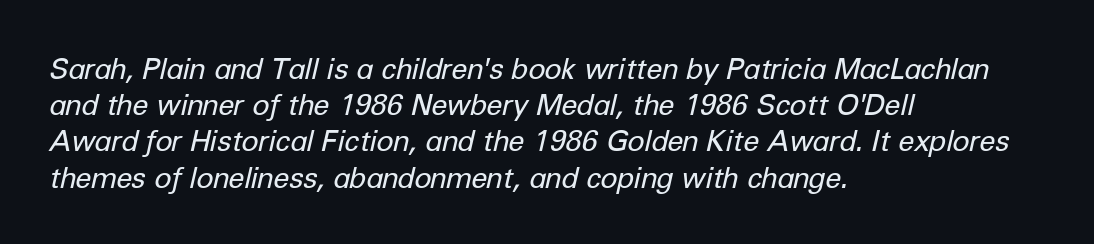
These lines are set flush left with a ragged right edge. The cut favours lightness, reaching ordinary text weight at its darkest. Varying glyph widths throughout — classic text-font behaviour. Quick note: underline off.
